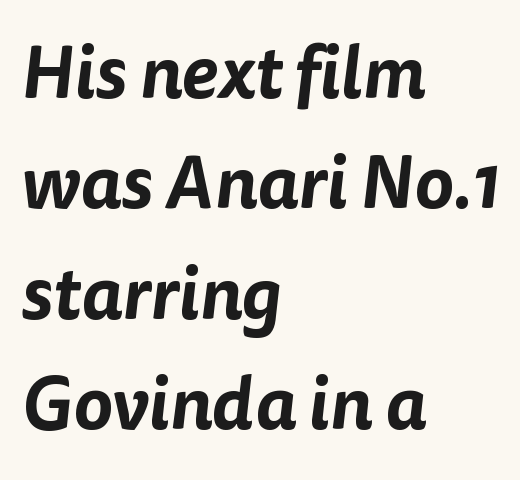
These lines are rendered in a variable-pitch font. Typographically, this falls in the sans-serif category. Horizontally, the lines are justified to the leading edge only. Clear beneath every line of the passage.
